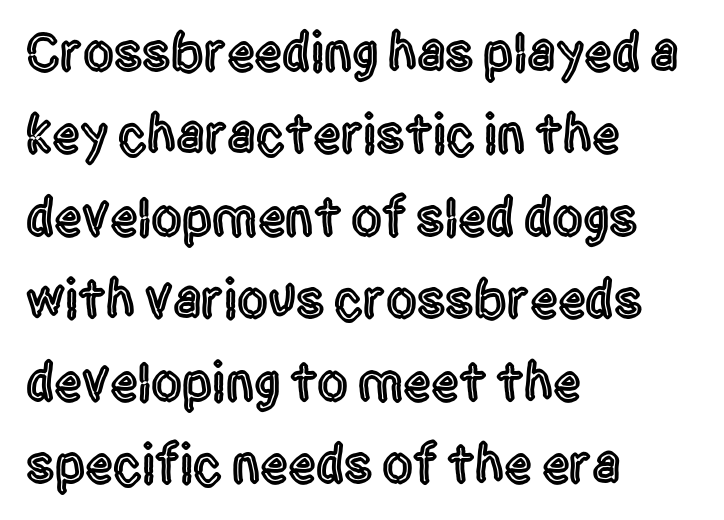
Anything drawn beneath the words? Only blank space. Students, note that the glyphs here touch the page at normal intervals. The typography opts for an upright posture over an oblique one. Quick note: interline space is typical. Note: no serifs on the glyphs. You could not count columns in this text — the font is proportionally spaced.
